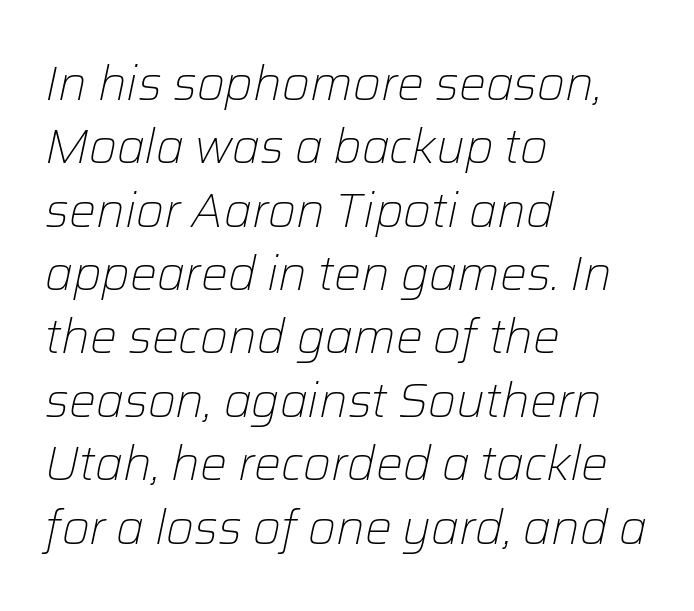
Q: Is the text bold? A: No.
Q: Is the text italic (slanted)? A: Yes, it leans right by about 12 degrees.
Q: Is the text underlined? A: No.
Q: How is the paragraph aligned? A: Left-aligned.
Q: Is the spacing between letters normal or unusually wide? A: Normal.
Q: Is the spacing between lines tight, normal or loose? A: Normal.
Q: Width (condensed, normal, or wide)? A: Normal.
Q: Stroke contrast? A: Low.
Q: x-height? A: Medium.
Q: Monospaced? A: No.
